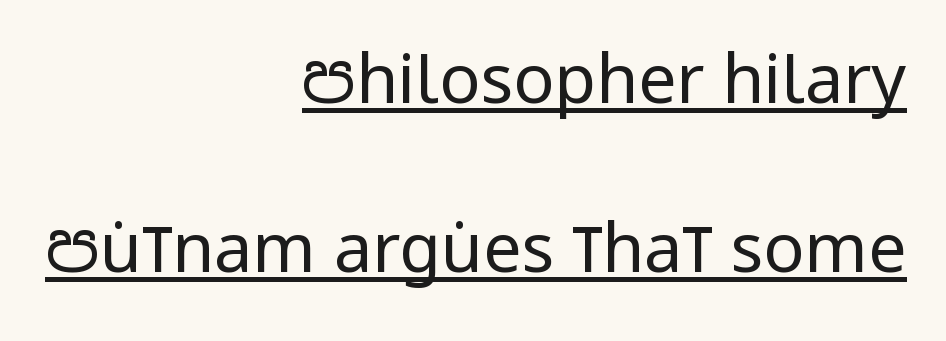
Q: Is the text bold? A: No.
Q: Is the text italic (slanted)? A: No, it is upright.
Q: Is the typeface a serif or a sans-serif typeface? A: Sans-serif.
Q: Is the text underlined? A: Yes.
Q: How is the paragraph aligned? A: Right-aligned.
Q: Is the spacing between letters normal or unusually wide? A: Normal.
Q: Is the spacing between lines tight, normal or loose? A: Loose.
Q: Width (condensed, normal, or wide)? A: Condensed.
Q: Stroke contrast? A: Low.
Q: x-height? A: Large.
Q: Monospaced? A: No.
